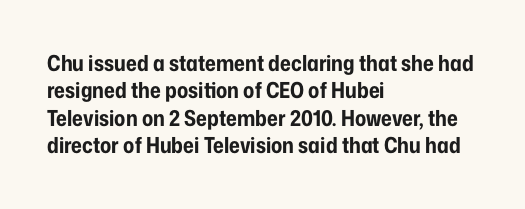
{"italic": "no", "bold": "yes", "underline": "no", "align": "left", "line_spacing": "normal", "line_spacing_ratio": 1.25, "letter_spacing": "normal", "letter_spacing_em": 0.0, "glyph_px": 22}
